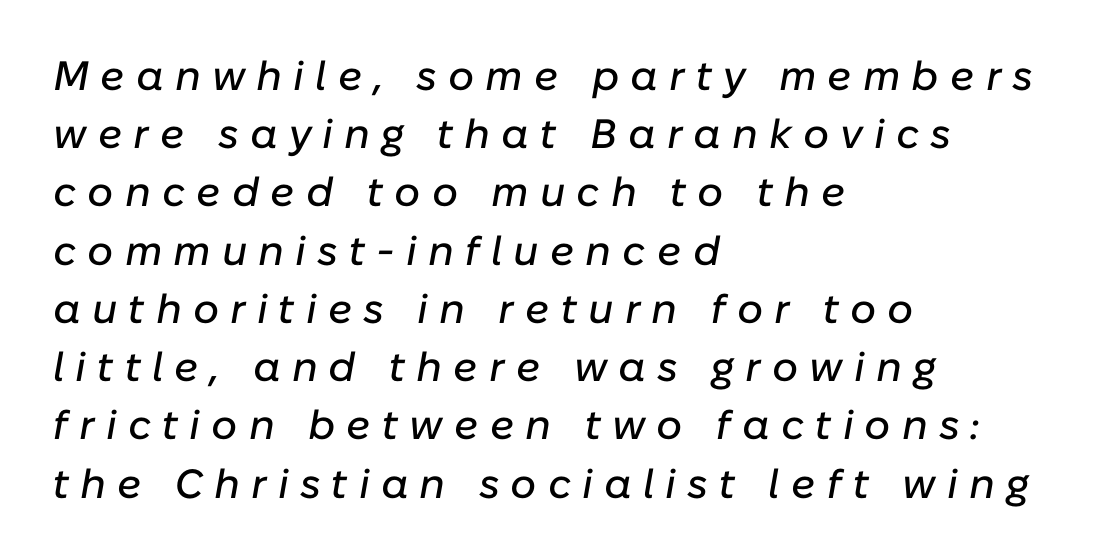
Q: Is the text italic (slanted)? A: Yes, it leans right by about 10 degrees.
Q: Is the text underlined? A: No.
Q: How is the paragraph aligned? A: Left-aligned.
Q: Is the spacing between letters normal or unusually wide? A: Unusually wide.
Q: Is the spacing between lines tight, normal or loose? A: Normal.
Q: Width (condensed, normal, or wide)? A: Normal.
Q: Stroke contrast? A: Low.
Q: x-height? A: Medium.
Q: Monospaced? A: No.
